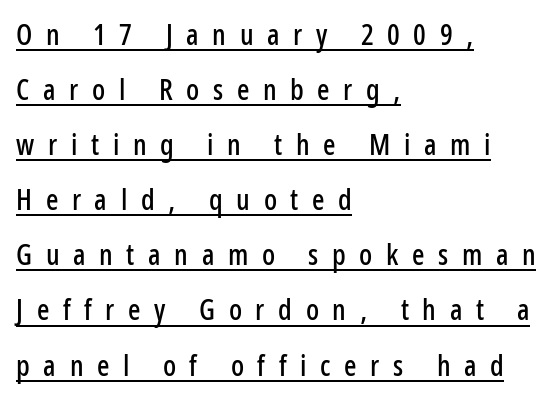
Look at the bottom of the vertical strokes: they stop flat, with no serifs. The lines are quadded left. The letters stand upright; this is a roman face. Loosely led — the rows are spread out.
